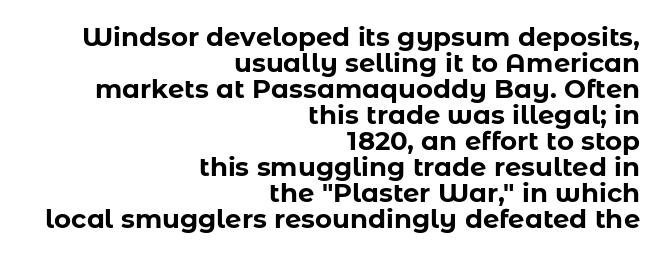
{"italic": "no", "bold": "yes", "underline": "no", "align": "right", "line_spacing": "tight", "line_spacing_ratio": 1.0, "letter_spacing": "normal", "letter_spacing_em": 0.0, "glyph_px": 26}
